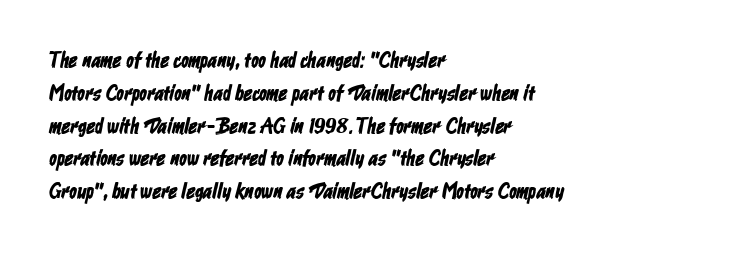
Q: Is the text underlined? A: No.
Q: How is the paragraph aligned? A: Left-aligned.
Q: Is the spacing between letters normal or unusually wide? A: Normal.
Q: Is the spacing between lines tight, normal or loose? A: Normal.
